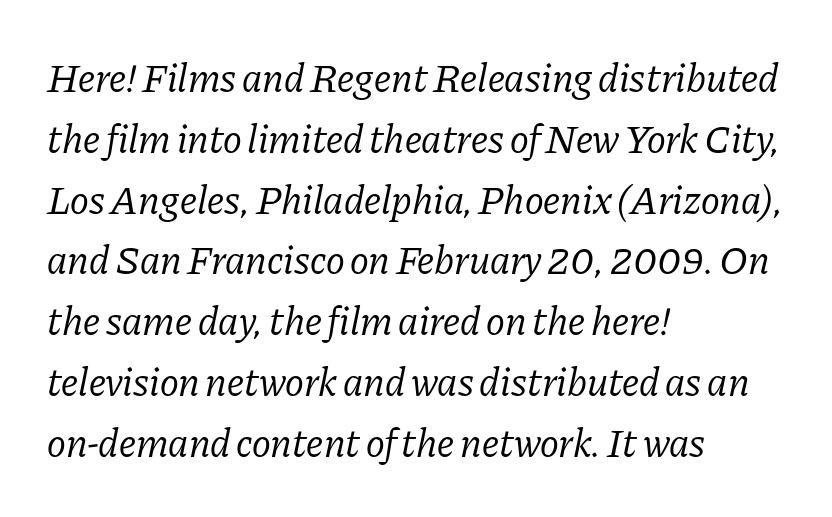
The image shows 40 px regular-weight serif type, italic (leaning right); set left-aligned, normal line spacing (1.52x), normal letter spacing, not underlined; low stroke contrast and a medium x-height.
